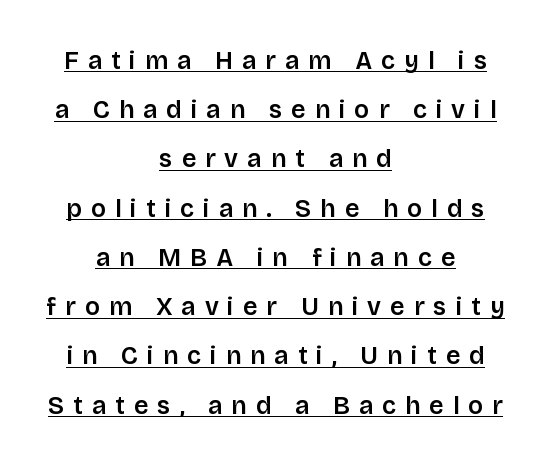
The rendered words wear a rule along their underside. Posture: vertical. Horizontally, the lines are justified to the midpoint only. The letters are spread apart with noticeably loose tracking.
